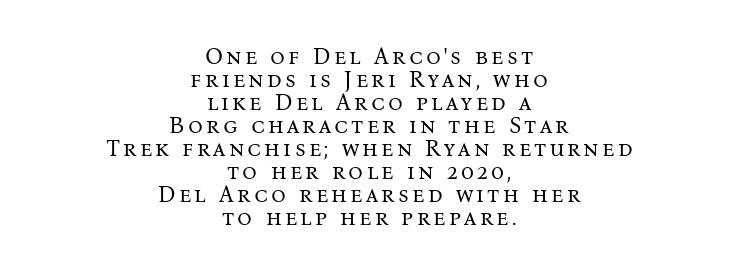
Teacher's note: observe the equal gaps on both sides — that is centered alignment. The typography opts for an upright posture over an oblique one. Underline: absent. The line-height multiplier appears low, near solid setting. The typeface has the unassuming heft of standard copy or less.
